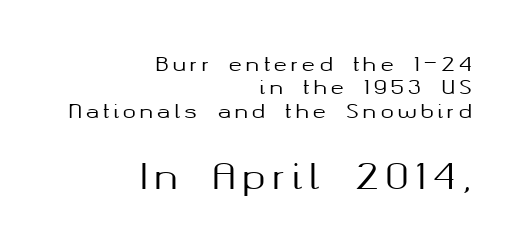
The image shows 35 px sans-serif type, upright; set right-aligned, line spacing 1.17x, not underlined; the second (bottom) block is 1.75x larger; medium stroke contrast and a medium x-height.
